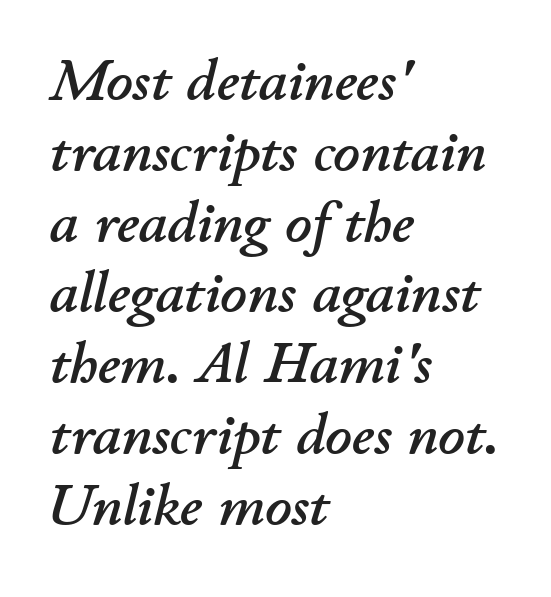
The image shows 58 px text type, italic (leaning right); set left-aligned, line spacing 1.22x, normal letter spacing, not underlined; low stroke contrast and a small x-height.
